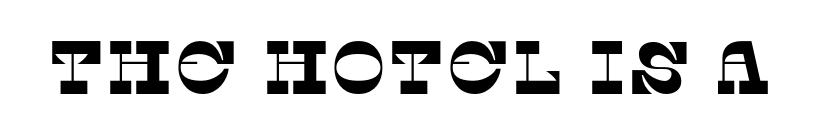
{"serif": "yes", "width": "normal", "stroke_contrast": "low", "x_height": "large", "monospaced": "no", "underline": "no", "letter_spacing": "normal", "letter_spacing_em": 0.0, "glyph_px": 75}
